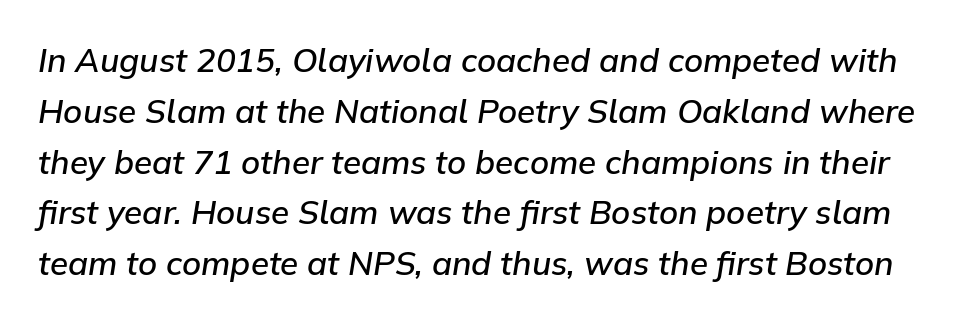
The image shows 33 px semibold type, italic (leaning right); set normal line spacing (1.54x), normal letter spacing, not underlined; low stroke contrast and a medium x-height.
